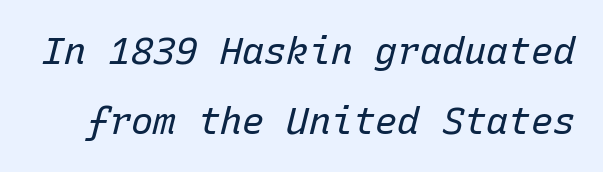
{"italic": "yes", "lean": "right", "slant_degrees": 15, "bold": "no", "weight": "regular", "width": "normal", "stroke_contrast": "low", "x_height": "medium", "monospaced": "yes", "underline": "no", "line_spacing_ratio": 1.89, "letter_spacing": "normal", "letter_spacing_em": 0.0, "glyph_px": 37}
